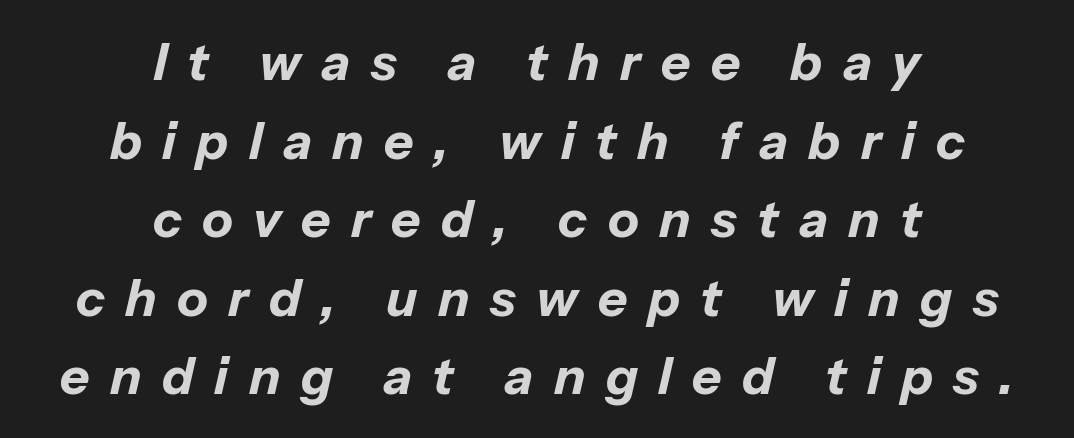
{"italic": "yes", "lean": "right", "slant_degrees": 13, "bold": "yes", "weight": "bold", "width": "normal", "stroke_contrast": "low", "x_height": "medium", "monospaced": "no", "underline": "no", "align": "center", "line_spacing": "normal", "line_spacing_ratio": 1.54, "letter_spacing": "wide", "letter_spacing_em": 0.4, "glyph_px": 51}
